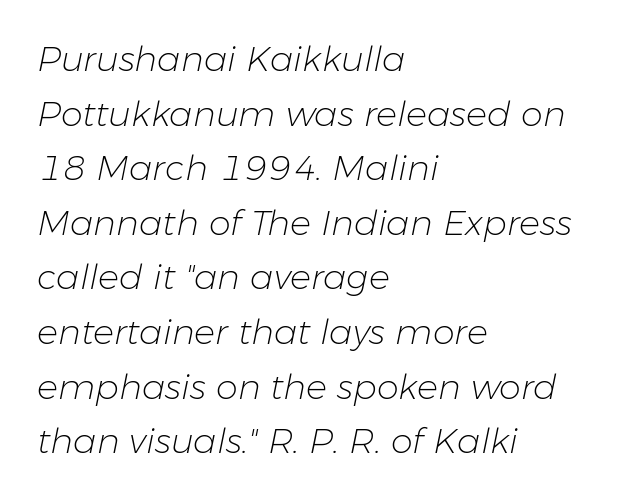
{"italic": "yes", "lean": "right", "slant_degrees": 11, "bold": "no", "weight": "light", "width": "normal", "stroke_contrast": "low", "x_height": "medium", "monospaced": "no", "underline": "no", "align": "left", "line_spacing": "normal", "line_spacing_ratio": 1.56, "letter_spacing": "normal", "letter_spacing_em": 0.0, "glyph_px": 35}
